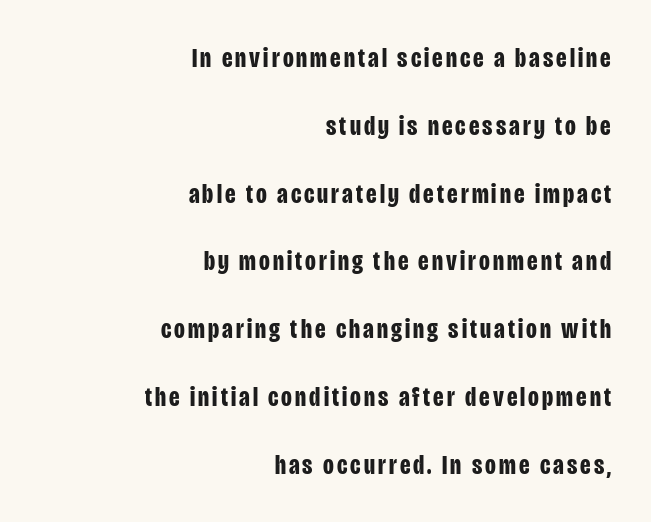
The image shows 28 px bold, condensed sans-serif type, upright; set right-aligned, loose line spacing (2.42x), not underlined; low stroke contrast and a large x-height.
